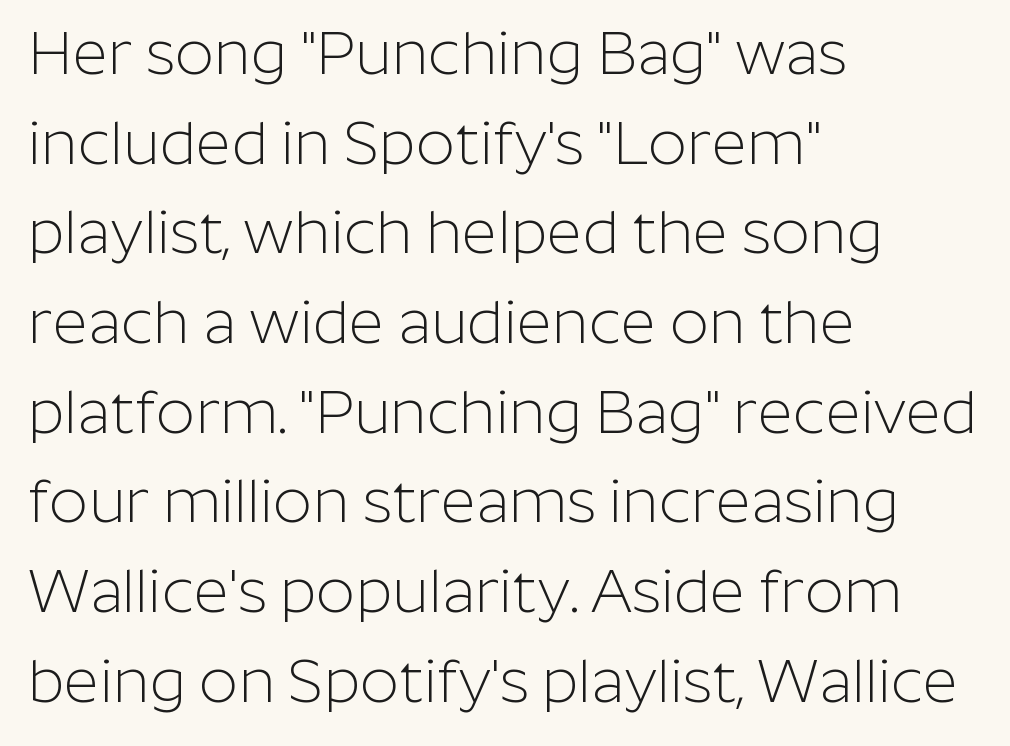
The glyphs are unaccompanied by any horizontal stroke below them. Ascenders rise straight up at ninety degrees. Think of a printed novel: that variable character pitch is what you see here. The leading is moderate, giving the passage an even texture.
